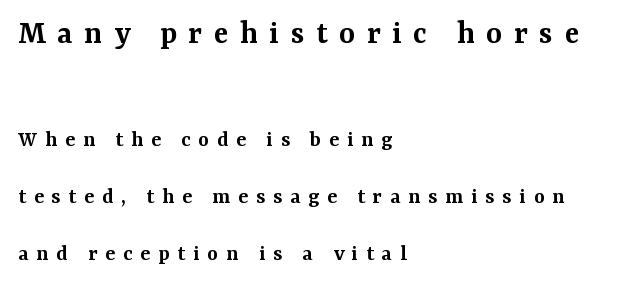
Does the bottom block carry the larger type? No, the top block does. This sample uses expanded letter spacing, leaving extra air between glyphs. Any mark beneath the type? The region is blank. Each new line begins a long way beneath the previous one. A bit beefed up — I'd call it semibold rather than bold. Small tapered or slab feet sit at the stroke ends, so this counts as serif.
